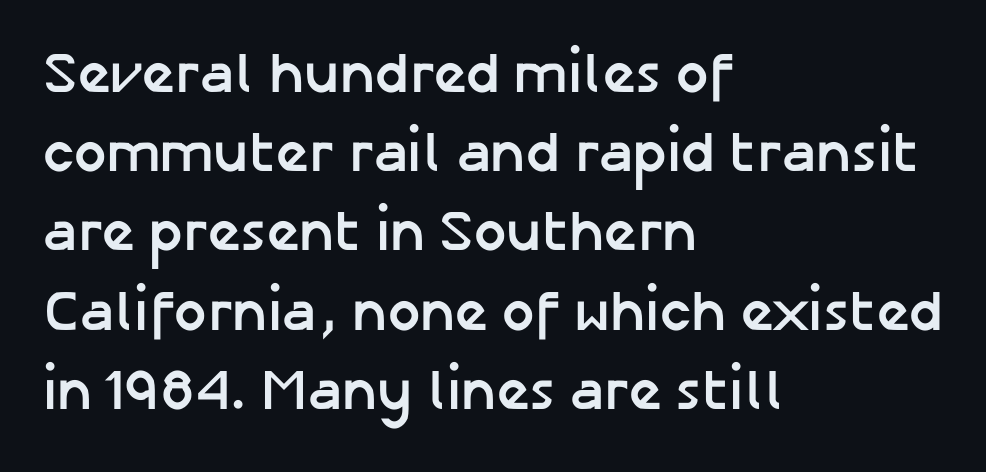
Q: Is the text bold? A: Yes.
Q: Is the text italic (slanted)? A: No, it is upright.
Q: Is the typeface a serif or a sans-serif typeface? A: Sans-serif.
Q: Is the text underlined? A: No.
Q: How is the paragraph aligned? A: Left-aligned.
Q: Is the spacing between letters normal or unusually wide? A: Normal.
Q: Is the spacing between lines tight, normal or loose? A: Normal.
Q: Width (condensed, normal, or wide)? A: Normal.
Q: Stroke contrast? A: Low.
Q: x-height? A: Medium.
Q: Monospaced? A: No.
